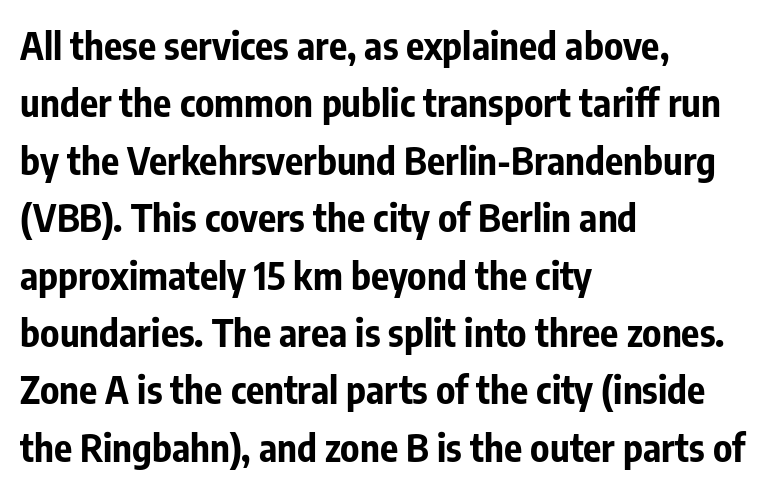
{"serif": "no", "italic": "no", "bold": "yes", "weight": "bold", "width": "condensed", "stroke_contrast": "low", "x_height": "medium", "monospaced": "no", "underline": "no", "align": "left", "line_spacing": "normal", "line_spacing_ratio": 1.51, "letter_spacing": "normal", "letter_spacing_em": 0.0, "glyph_px": 38}
